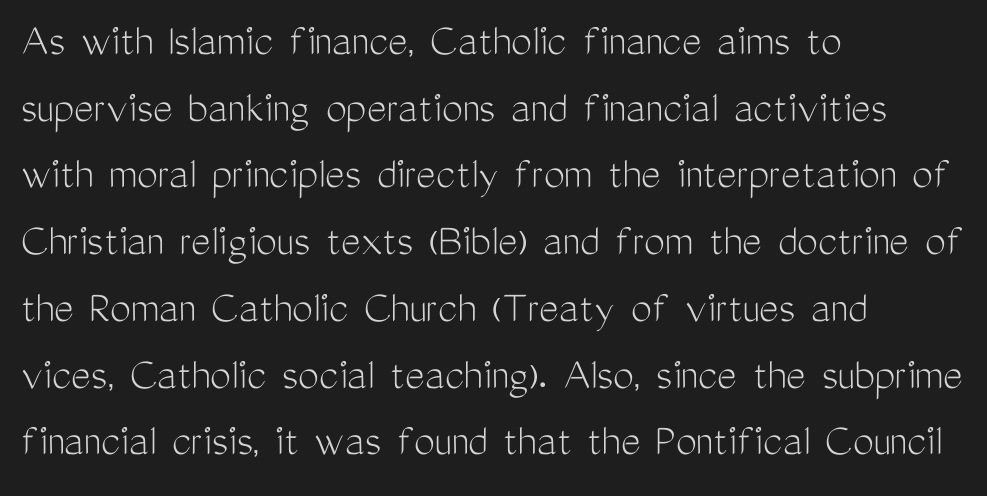
{"serif": "no", "italic": "no", "bold": "no", "weight": "light", "width": "condensed", "stroke_contrast": "medium", "x_height": "medium", "monospaced": "no", "underline": "no", "align": "left", "line_spacing": "normal", "line_spacing_ratio": 1.42, "letter_spacing": "normal", "letter_spacing_em": 0.0, "glyph_px": 47}
